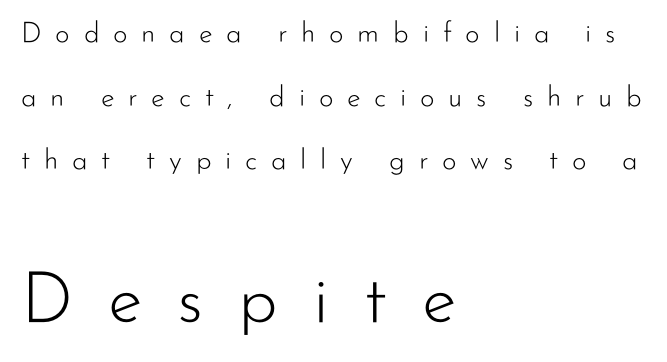
Q: Is the text bold? A: No.
Q: Is the text italic (slanted)? A: No, it is upright.
Q: Is the typeface a serif or a sans-serif typeface? A: Sans-serif.
Q: Is the text underlined? A: No.
Q: How is the paragraph aligned? A: Left-aligned.
Q: Is the spacing between letters normal or unusually wide? A: Unusually wide.
Q: Is the spacing between lines tight, normal or loose? A: Loose.
Q: Which block of text is set in a larger size, the first (top) or the second (bottom)? A: The second (bottom) one.
Q: Width (condensed, normal, or wide)? A: Normal.
Q: Stroke contrast? A: Low.
Q: x-height? A: Small.
Q: Monospaced? A: No.
